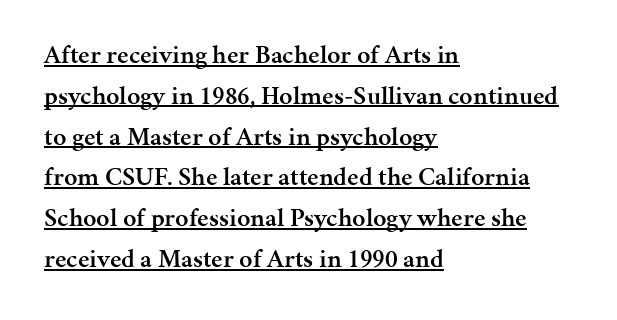
Q: Is the text bold? A: Semi-bold.
Q: Is the text italic (slanted)? A: No, it is upright.
Q: Is the text underlined? A: Yes.
Q: How is the paragraph aligned? A: Left-aligned.
Q: Is the spacing between letters normal or unusually wide? A: Normal.
Q: Is the spacing between lines tight, normal or loose? A: Normal.
